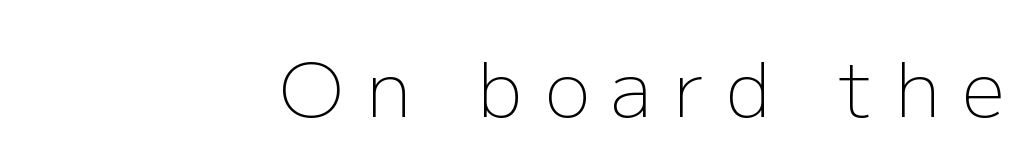
Q: Is the text bold? A: No.
Q: Is the text italic (slanted)? A: No, it is upright.
Q: Is the typeface a serif or a sans-serif typeface? A: Sans-serif.
Q: Is the text underlined? A: No.
Q: How is the paragraph aligned? A: Right-aligned.
Q: Is the spacing between letters normal or unusually wide? A: Unusually wide.
Q: Width (condensed, normal, or wide)? A: Normal.
Q: Stroke contrast? A: Low.
Q: x-height? A: Medium.
Q: Monospaced? A: No.
